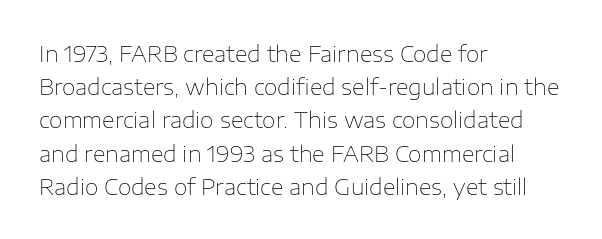
Q: Is the text bold? A: No.
Q: Is the text italic (slanted)? A: No, it is upright.
Q: Is the text underlined? A: No.
Q: How is the paragraph aligned? A: Left-aligned.
Q: Is the spacing between letters normal or unusually wide? A: Normal.
Q: Is the spacing between lines tight, normal or loose? A: Normal.
